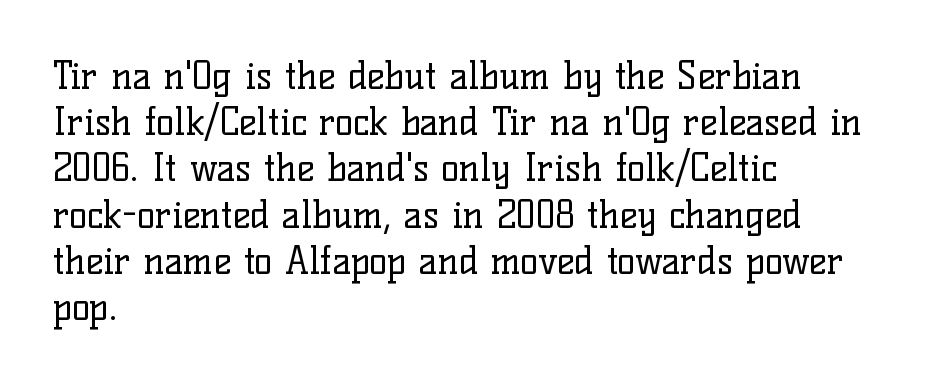
The image shows 37 px regular-weight serif type, upright; set left-aligned, normal line spacing (1.25x), normal letter spacing, not underlined; low stroke contrast and a medium x-height.
